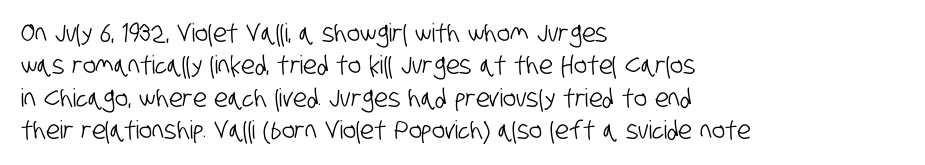
{"underline": "no", "align": "left", "line_spacing": "normal", "line_spacing_ratio": 1.3, "letter_spacing": "normal", "letter_spacing_em": 0.0, "glyph_px": 25}
